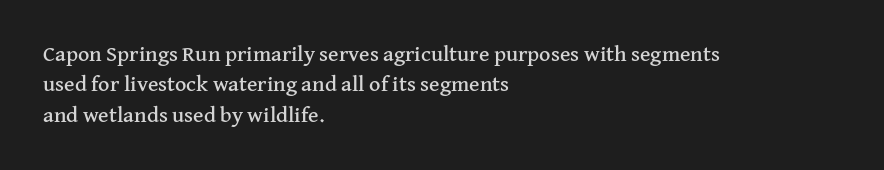
Q: Is the text italic (slanted)? A: No, it is upright.
Q: Is the text underlined? A: No.
Q: How is the paragraph aligned? A: Left-aligned.
Q: Is the spacing between letters normal or unusually wide? A: Normal.
Q: Is the spacing between lines tight, normal or loose? A: Normal.
